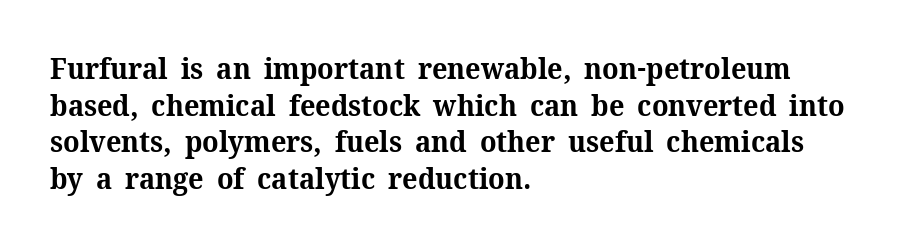
Letter spacing: default. A typesetter would call this proportional, since set widths differ per character. Examine the stroke ends and you'll spot serifs. What weight is shown? A full bold with thick strokes. Reading down the block, your eye returns to a fixed left position each line. Any mark beneath the type? The region is blank.
